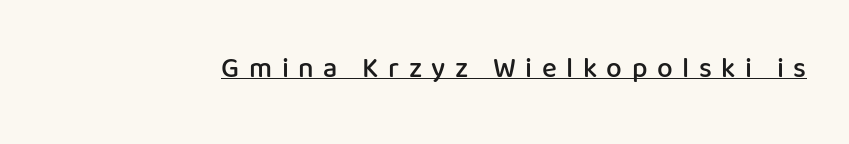
These words are printed semibold, heavier than regular yet not bold. Look at the bottom of the vertical strokes: they stop flat, with no serifs. This sample uses expanded letter spacing, leaving extra air between glyphs. Designer's note — italics off, roman on. A typesetter would call this proportional, since set widths differ per character. This rendering features underlined lettering.
